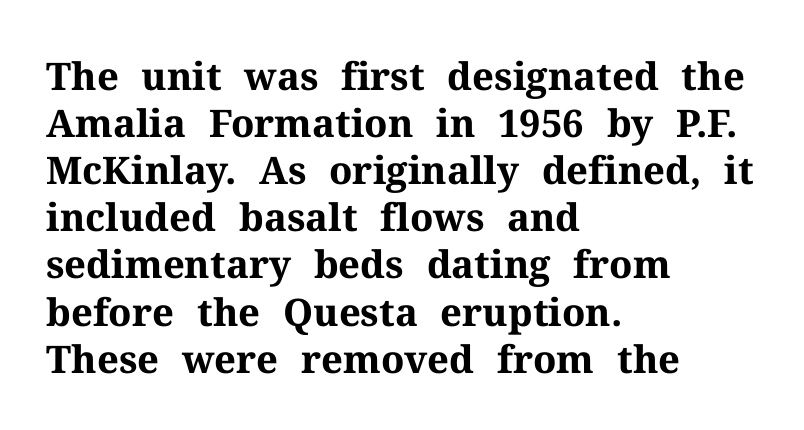
Varying glyph widths throughout — classic text-font behaviour. You can tell from the footed stems that serif type was used. The letters are bold, with thick, heavy strokes. No italicization has been applied; the sample stays upright. Descenders are the only things crossing below the line.
